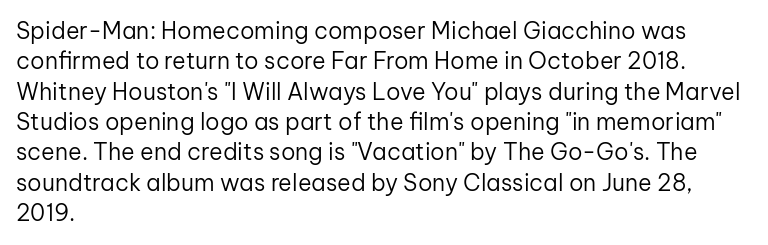
{"italic": "no", "bold": "no", "underline": "no", "align": "left", "line_spacing": "normal", "line_spacing_ratio": 1.32, "letter_spacing": "normal", "letter_spacing_em": 0.0, "glyph_px": 23}
